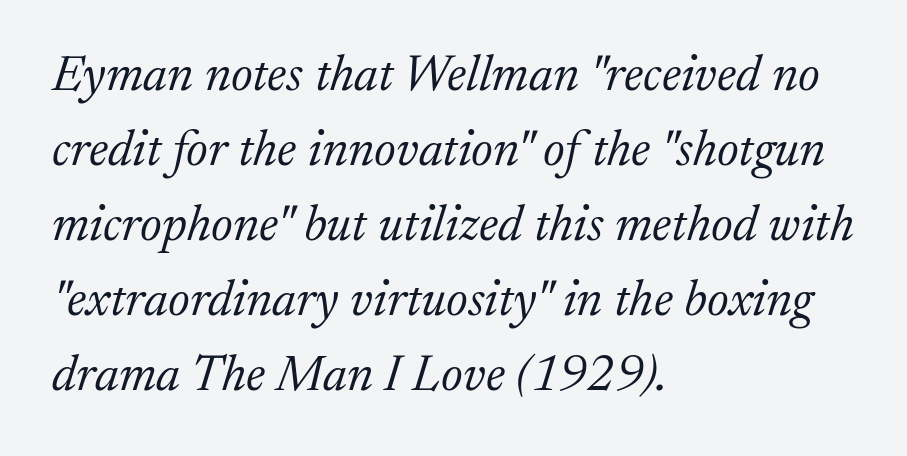
The text carries the slant typical of an italic or oblique font. No extra ink here — the face is not bold. The typeface chosen for these lines features serifs. The horizontal fit of the characters is conventional and even. The area under the type is left untouched. The vertical gap from one line to the next is medium.
